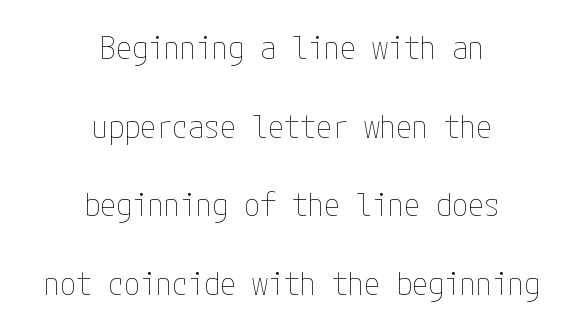
{"italic": "no", "bold": "no", "weight": "thin", "width": "condensed", "stroke_contrast": "low", "x_height": "medium", "underline": "no", "align": "center", "line_spacing": "loose", "line_spacing_ratio": 2.46, "letter_spacing": "normal", "letter_spacing_em": 0.0, "glyph_px": 32}
